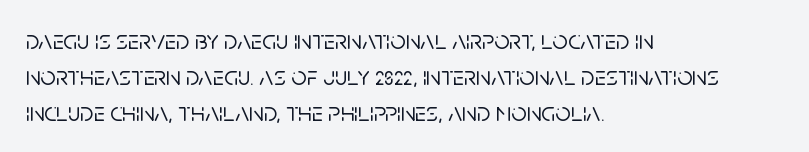
{"italic": "no", "underline": "no", "align": "left", "line_spacing": "normal", "line_spacing_ratio": 1.34, "letter_spacing": "normal", "letter_spacing_em": 0.0, "glyph_px": 27}
